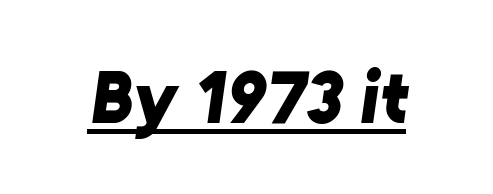
The image shows 74 px bold sans-serif type; set normal letter spacing, underlined; low stroke contrast and a medium x-height.
